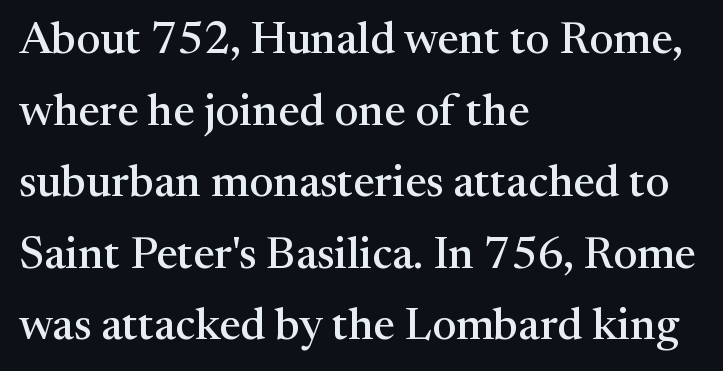
Just letters on the line, the space beneath them empty. This is the regular roman posture of the typeface. The compositor pushed each line to the left boundary. The horizontal fit of the characters is conventional and even. Students, observe: this is what conventionally led text looks like.
